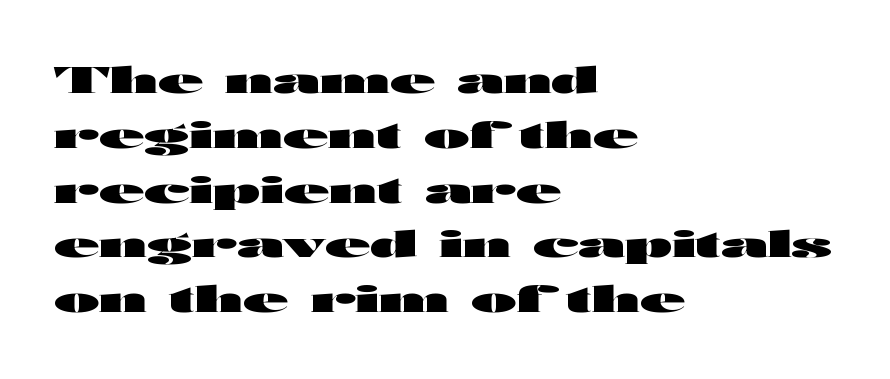
These lines are rendered in a variable-pitch font. Bold? Absolutely — the strokes are thick and heavy. Stroke terminals: plain, sans-serif. Horizontally, the lines are justified to the leading edge only.
